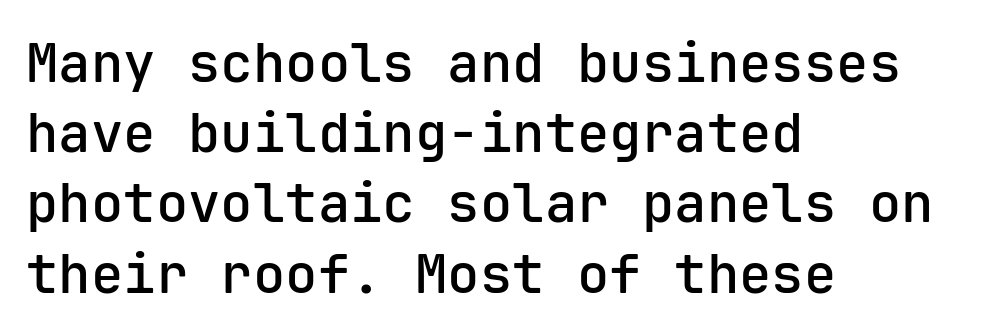
Spacing between characters is what you'd get straight out of the box. The space beneath each line is pristine and unruled. Look at the stroke-to-counter ratio: somewhat heavy, a semibold. In CSS terms this would be text-align: left. Every character sits straight up, as roman type does. Normally led — the rows are evenly, conventionally spaced.
